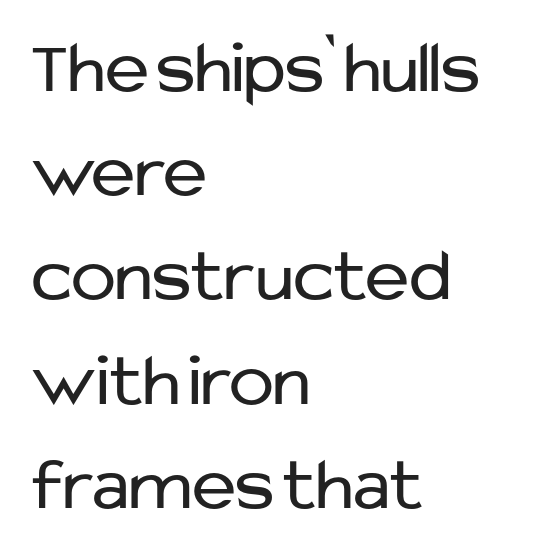
The image shows 75 px regular-weight sans-serif type, upright; set left-aligned, normal line spacing (1.39x), normal letter spacing, not underlined; low stroke contrast and a medium x-height.
